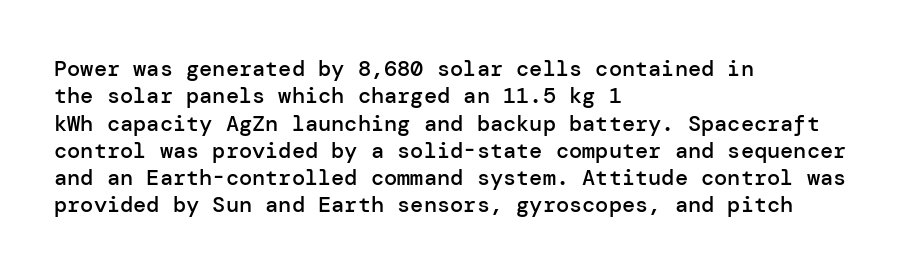
Q: Is the text bold? A: Semi-bold.
Q: Is the text italic (slanted)? A: No, it is upright.
Q: Is the text underlined? A: No.
Q: How is the paragraph aligned? A: Left-aligned.
Q: Is the spacing between letters normal or unusually wide? A: Normal.
